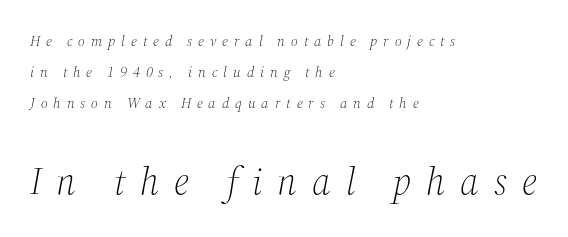
The typeface has the unassuming heft of standard copy or less. These lines are rendered in a variable-pitch font. Caption: expanded tracking, letters set apart. Observe the lean: these are italic letterforms. The zone under the glyphs is completely vacant.
